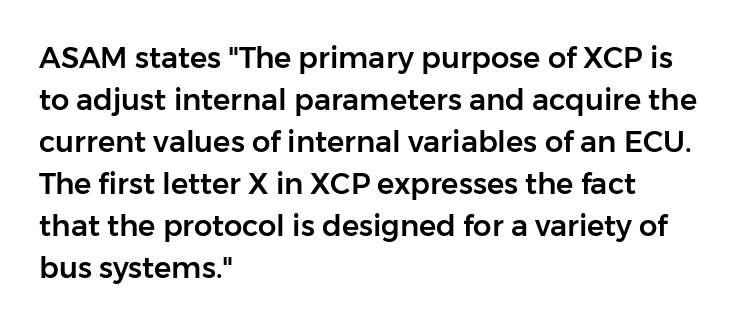
Q: Is the text italic (slanted)? A: No, it is upright.
Q: Is the typeface a serif or a sans-serif typeface? A: Sans-serif.
Q: Is the text underlined? A: No.
Q: How is the paragraph aligned? A: Left-aligned.
Q: Is the spacing between letters normal or unusually wide? A: Normal.
Q: Is the spacing between lines tight, normal or loose? A: Normal.
Q: Width (condensed, normal, or wide)? A: Normal.
Q: Stroke contrast? A: Low.
Q: x-height? A: Medium.
Q: Monospaced? A: No.
